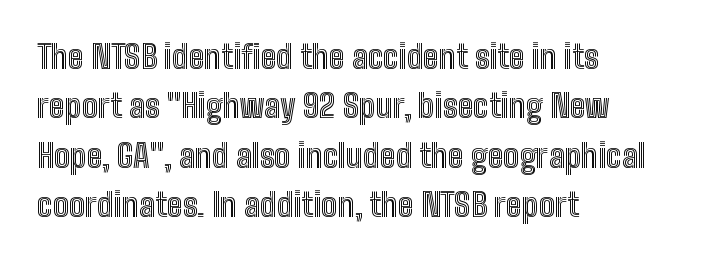
The image shows 32 px condensed type, upright; set left-aligned, normal line spacing (1.54x), normal letter spacing, not underlined; a medium x-height.
